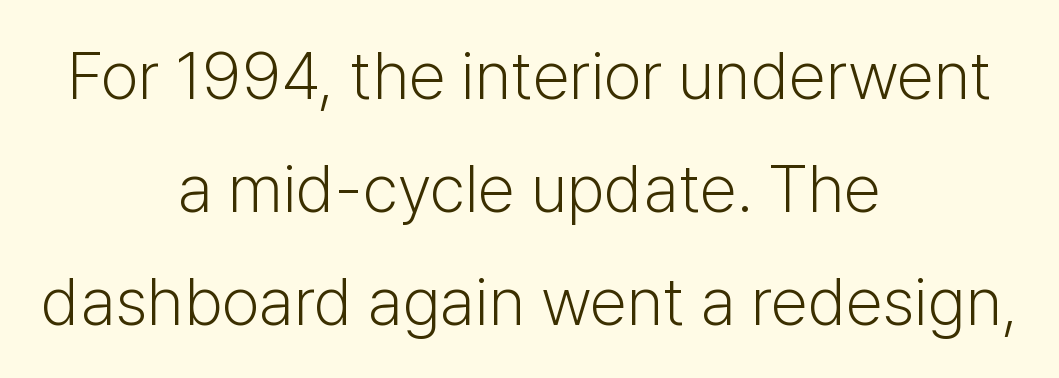
The image shows 67 px light sans-serif type, upright; set centered, normal line spacing (1.69x), normal letter spacing, not underlined; low stroke contrast and a medium x-height.
